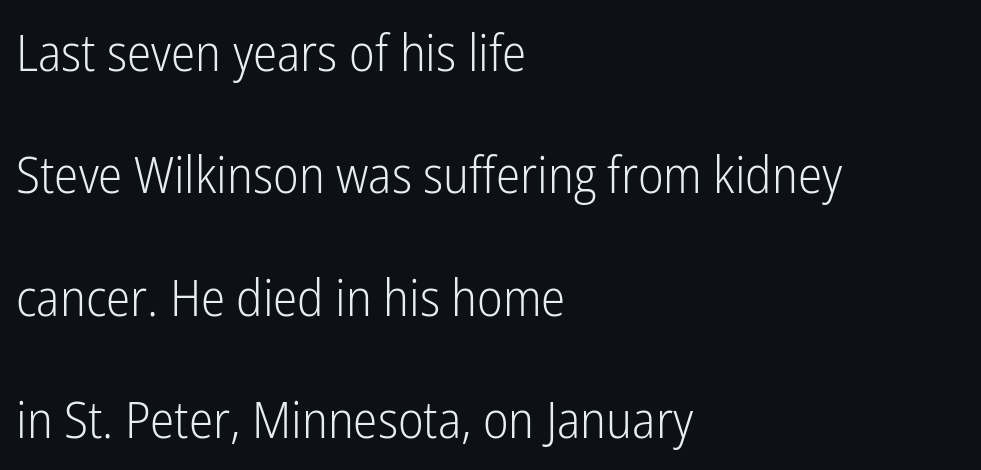
The image shows 51 px light, condensed sans-serif type, upright; set left-aligned, loose line spacing (2.4x), normal letter spacing, not underlined; low stroke contrast and a medium x-height.
